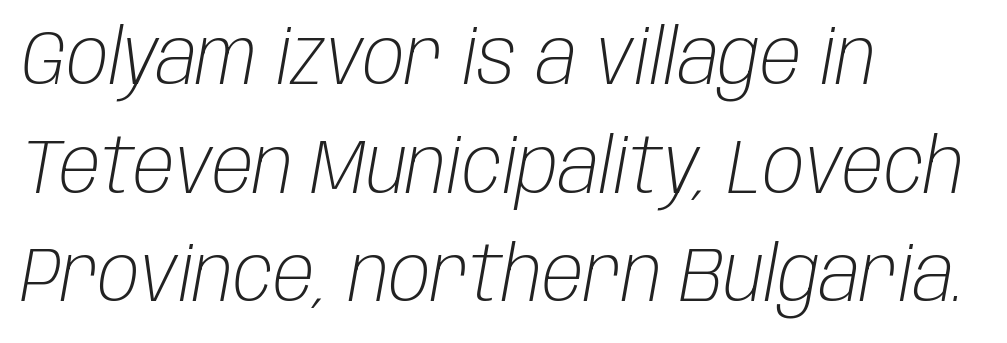
A bare baseline throughout the passage. The gaps between neighbouring characters are ordinary and unremarkable. The passage shown stacks its lines at a standard gap. Tall strokes in this sample are angled rather than plumb.
